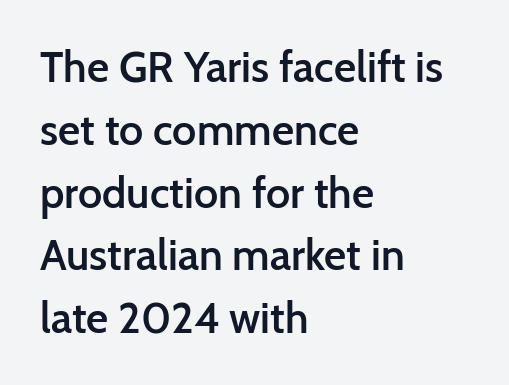
The image shows 43 px semibold sans-serif type, upright; set left-aligned, normal line spacing (1.46x), normal letter spacing, not underlined; low stroke contrast and a medium x-height.
